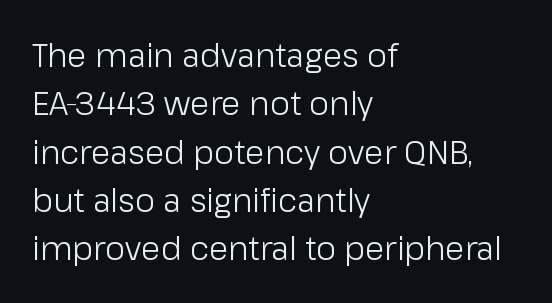
{"serif": "no", "italic": "no", "bold": "no", "weight": "light", "width": "normal", "stroke_contrast": "low", "x_height": "medium", "monospaced": "no", "underline": "no", "align": "left", "line_spacing": "normal", "line_spacing_ratio": 1.51, "letter_spacing": "normal", "letter_spacing_em": 0.0, "glyph_px": 32}
